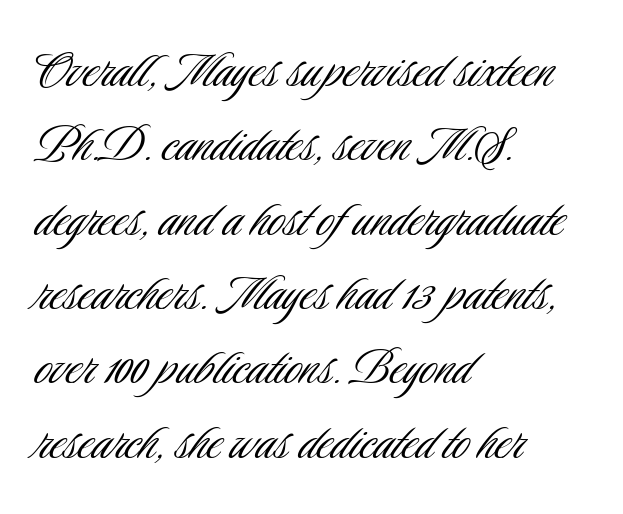
{"serif": "no", "bold": "no", "weight": "light", "width": "condensed", "stroke_contrast": "low", "x_height": "small", "monospaced": "no", "underline": "no", "align": "left", "line_spacing": "normal", "line_spacing_ratio": 1.26, "letter_spacing": "normal", "letter_spacing_em": 0.0, "glyph_px": 59}
